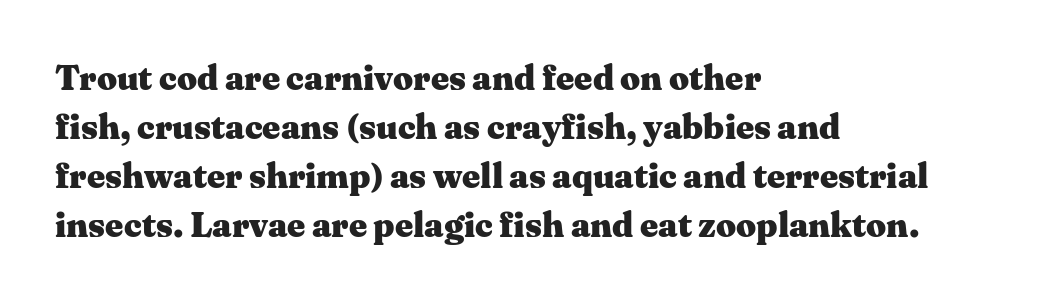
The image shows 35 px heavy, wide serif type, upright; set left-aligned, normal line spacing (1.4x), normal letter spacing, not underlined; medium stroke contrast and a medium x-height.
